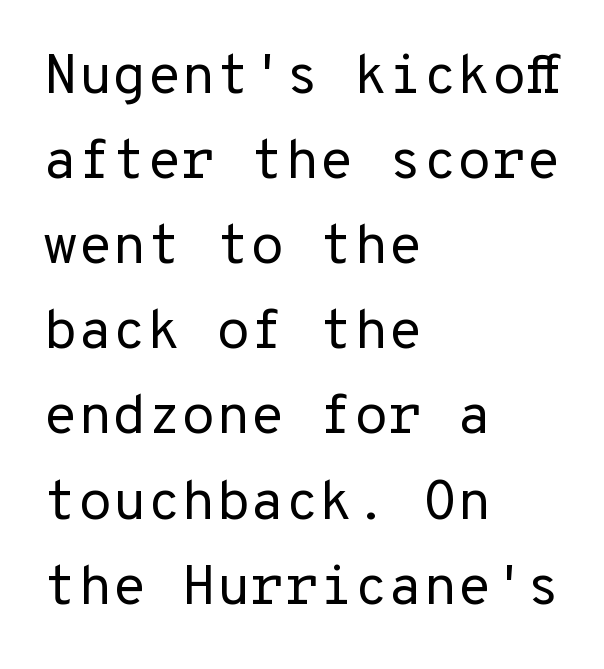
The image shows 56 px regular-weight sans-serif type, upright; set left-aligned, normal line spacing (1.52x), normal letter spacing, not underlined; low stroke contrast and a medium x-height.
